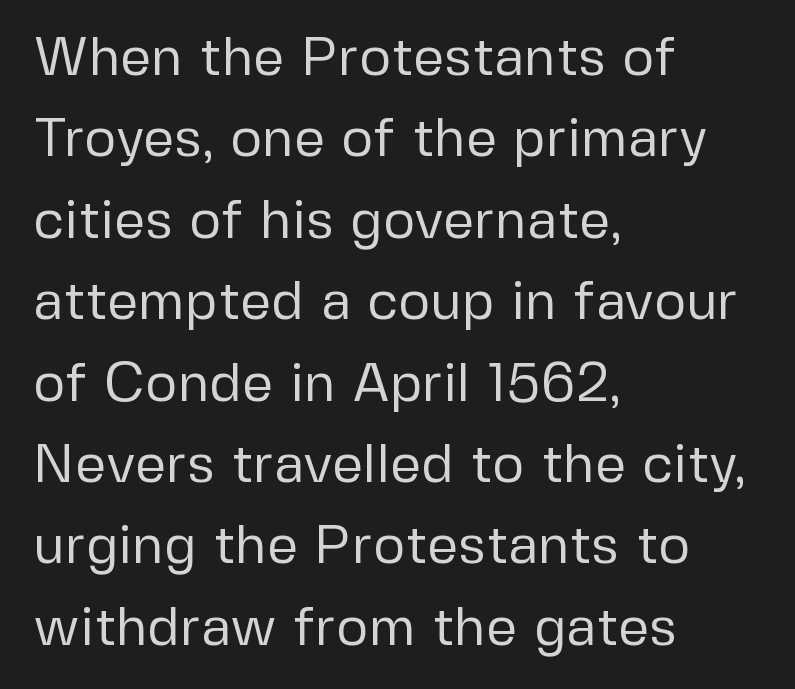
The image shows 55 px regular-weight sans-serif type, upright; set left-aligned, normal line spacing (1.48x), normal letter spacing, not underlined; low stroke contrast and a medium x-height.
